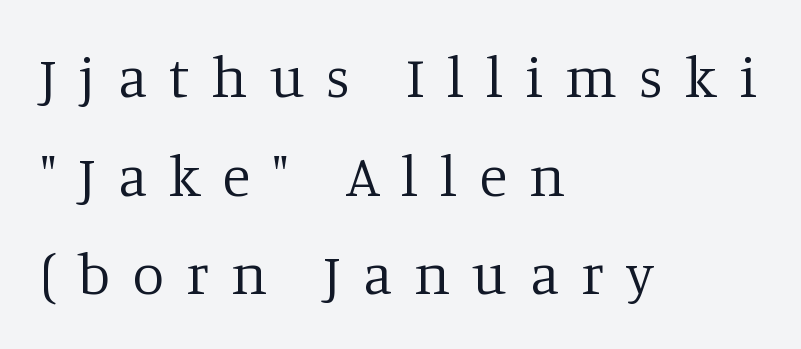
Interline gaps are of average width in this sample. The specimen omits any rule beneath the text block's lines. Tracking value appears strongly positive — letters spread wide. The rendering uses natural spacing where letterforms have individual widths. It's the straight-up-and-down kind of type.
